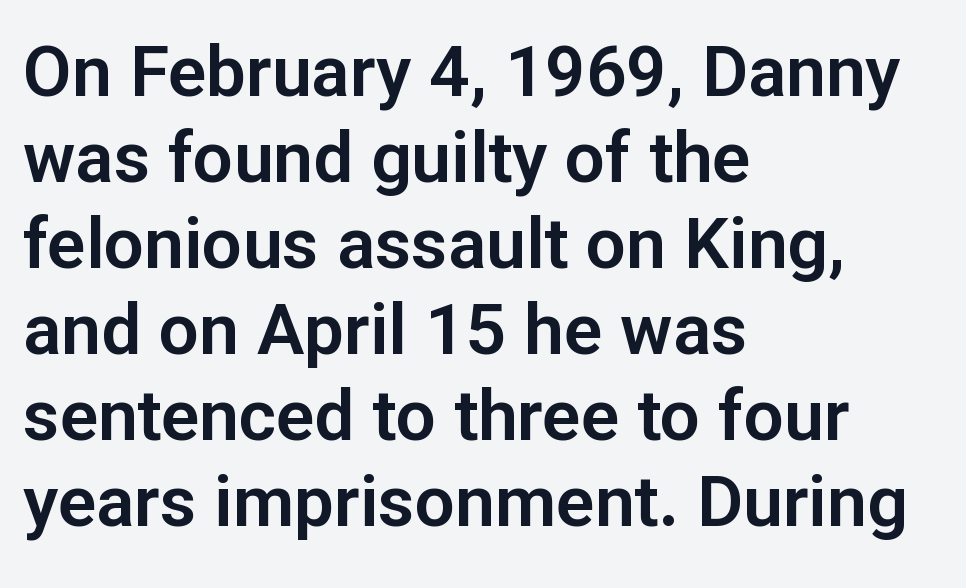
Check the space under the baseline: it is left empty. When letters stand straight like this, we call the style roman or upright. Character widths vary here, with narrow letters taking less room than wide ones. The paragraph has a hard left edge and a soft right edge. Short note: letters normally spaced. Check where the strokes stop: nothing finishes them off — pure sans.
